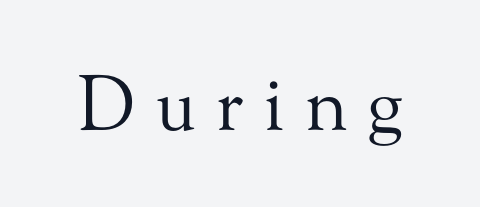
Q: Is the text bold? A: No.
Q: Is the text italic (slanted)? A: No, it is upright.
Q: Is the typeface a serif or a sans-serif typeface? A: Serif.
Q: Is the text underlined? A: No.
Q: Is the spacing between letters normal or unusually wide? A: Unusually wide.
Q: Width (condensed, normal, or wide)? A: Normal.
Q: Stroke contrast? A: Medium.
Q: x-height? A: Small.
Q: Monospaced? A: No.
